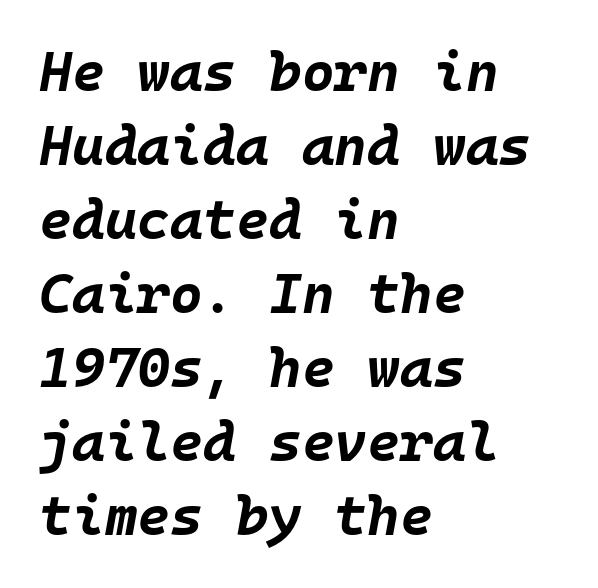
Q: Is the text bold? A: Yes.
Q: Is the text italic (slanted)? A: Yes, it leans right by about 10 degrees.
Q: Is the text underlined? A: No.
Q: How is the paragraph aligned? A: Left-aligned.
Q: Is the spacing between letters normal or unusually wide? A: Normal.
Q: Is the spacing between lines tight, normal or loose? A: Normal.
Q: Width (condensed, normal, or wide)? A: Normal.
Q: Stroke contrast? A: Low.
Q: x-height? A: Large.
Q: Monospaced? A: Yes.
